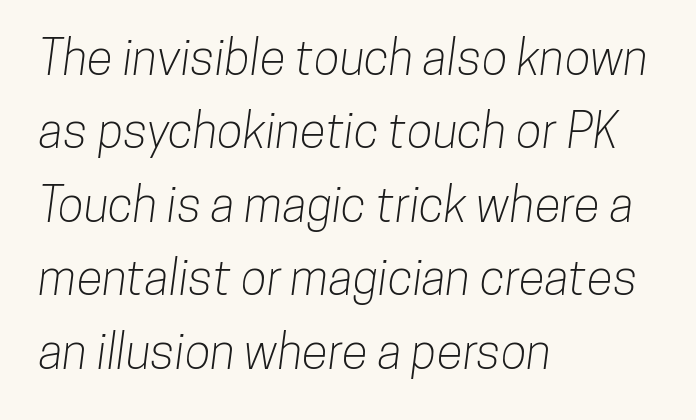
Left-aligned paragraph, ragged on the right. Does the leading feel generous? No, just average. This sample has the flowing, uneven cadence of proportional lettering. Stroke terminals: plain, sans-serif. Nobody drew a line under any word here.
